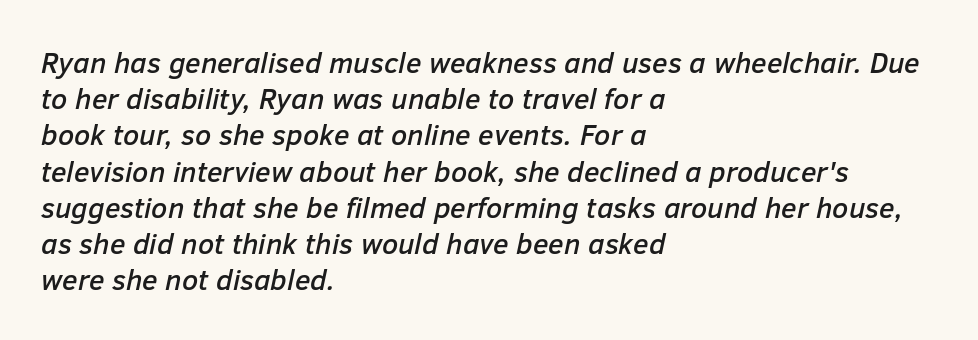
The image shows 29 px text type, italic (leaning right); set left-aligned, normal line spacing (1.25x), normal letter spacing, not underlined; low stroke contrast and a medium x-height.
